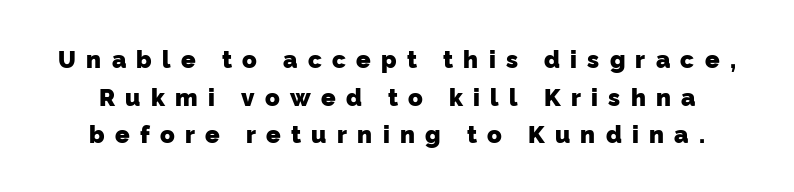
Q: Is the text bold? A: Yes.
Q: Is the text underlined? A: No.
Q: Is the spacing between letters normal or unusually wide? A: Unusually wide.
Q: Is the spacing between lines tight, normal or loose? A: Normal.
